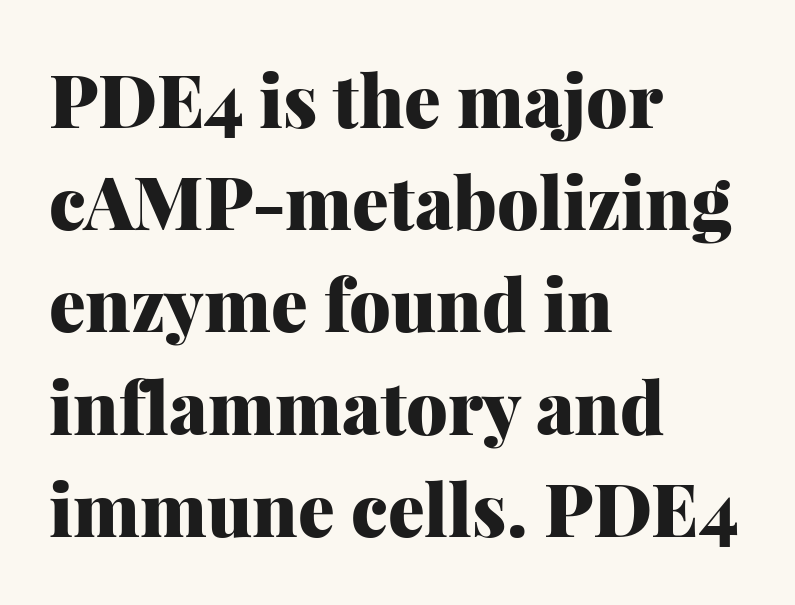
The letters stand upright; this is a roman face. Layout note: lines flush left. Here the designer chose a conventional face with non-uniform glyph widths. Spacing between characters is what you'd get straight out of the box.
